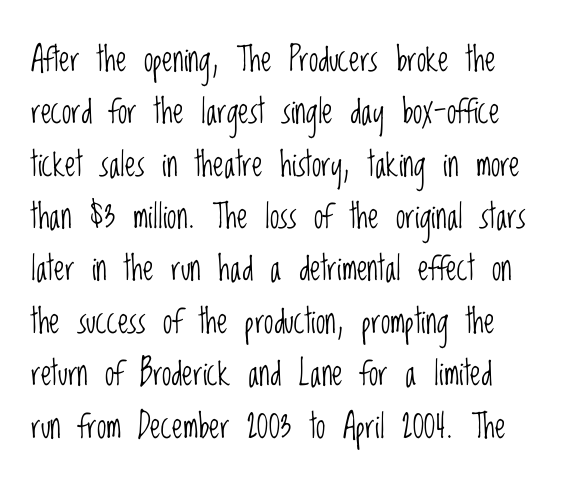
{"serif": "no", "italic": "no", "bold": "no", "weight": "light", "width": "condensed", "stroke_contrast": "low", "x_height": "large", "monospaced": "no", "underline": "no", "line_spacing": "normal", "line_spacing_ratio": 1.54, "letter_spacing": "normal", "letter_spacing_em": 0.0, "glyph_px": 34}
